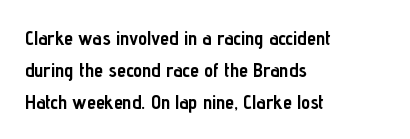
{"italic": "no", "bold": "yes", "underline": "no", "align": "left", "line_spacing": "normal", "line_spacing_ratio": 1.6, "letter_spacing": "normal", "letter_spacing_em": 0.0, "glyph_px": 20}
